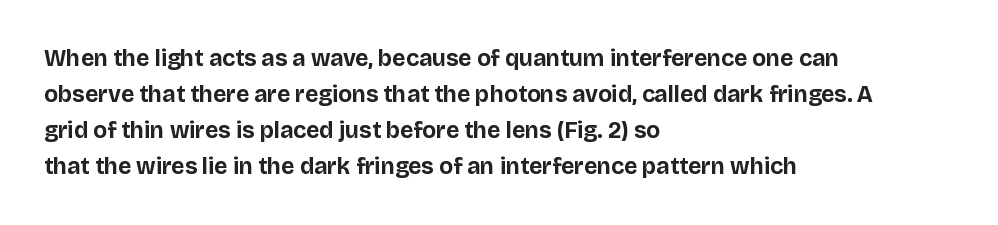
Q: Is the text bold? A: Yes.
Q: Is the text italic (slanted)? A: No, it is upright.
Q: Is the text underlined? A: No.
Q: How is the paragraph aligned? A: Left-aligned.
Q: Is the spacing between letters normal or unusually wide? A: Normal.
Q: Is the spacing between lines tight, normal or loose? A: Normal.
